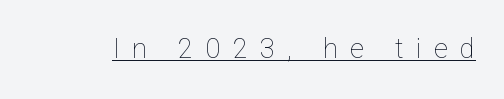
{"italic": "no", "bold": "no", "underline": "yes", "letter_spacing": "wide", "letter_spacing_em": 0.46, "glyph_px": 27}
